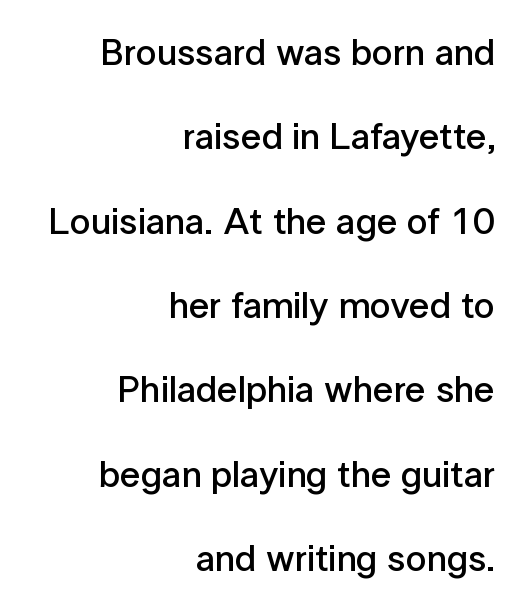
The image shows 37 px semibold sans-serif type, upright; set right-aligned, loose line spacing (2.28x), normal letter spacing, not underlined; low stroke contrast and a medium x-height.
